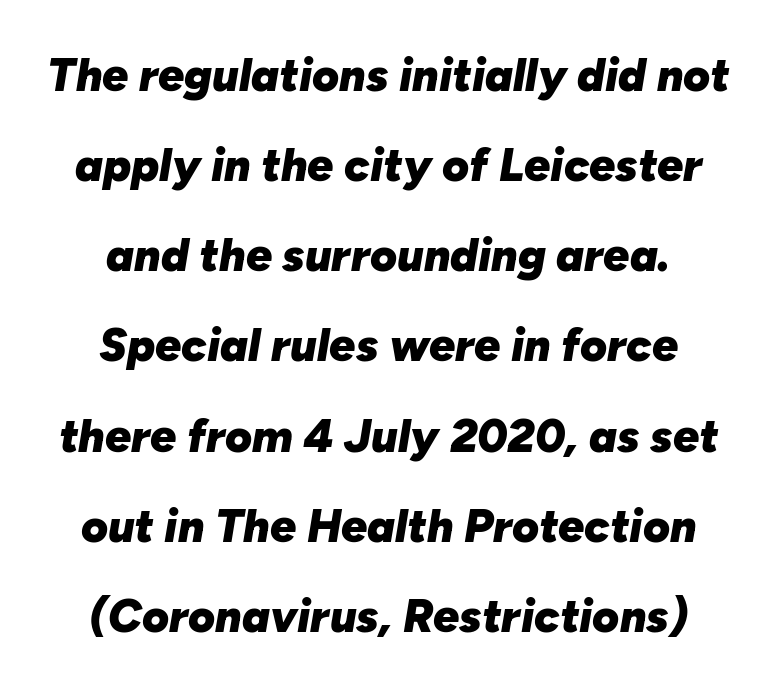
{"italic": "yes", "lean": "right", "slant_degrees": 10, "bold": "yes", "weight": "heavy", "width": "normal", "stroke_contrast": "low", "x_height": "medium", "monospaced": "no", "underline": "no", "align": "center", "line_spacing": "loose", "line_spacing_ratio": 1.96, "letter_spacing": "normal", "letter_spacing_em": 0.0, "glyph_px": 46}
